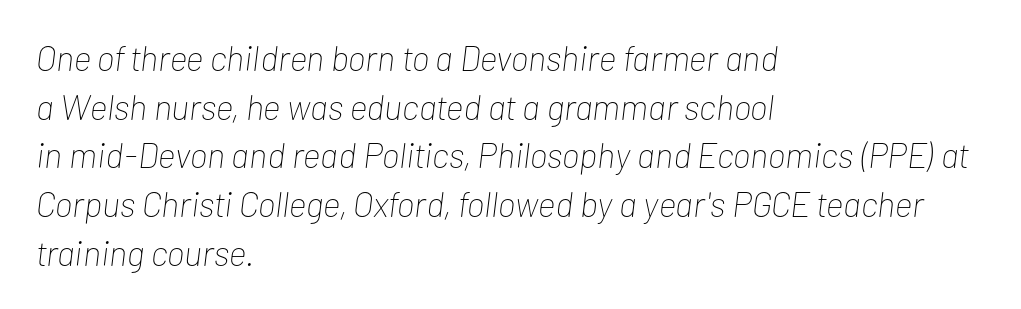
Q: Is the text bold? A: No.
Q: Is the text italic (slanted)? A: Yes, it leans right by about 7 degrees.
Q: Is the text underlined? A: No.
Q: How is the paragraph aligned? A: Left-aligned.
Q: Is the spacing between letters normal or unusually wide? A: Normal.
Q: Is the spacing between lines tight, normal or loose? A: Normal.
Q: Width (condensed, normal, or wide)? A: Condensed.
Q: Stroke contrast? A: Low.
Q: x-height? A: Medium.
Q: Monospaced? A: No.
